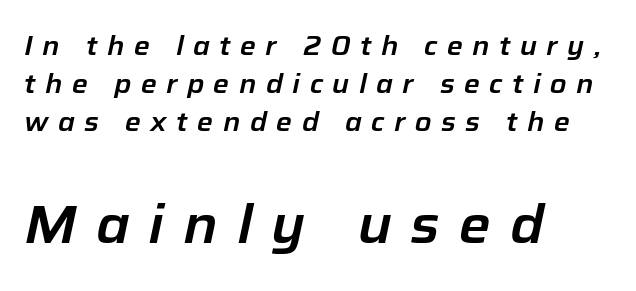
Q: Is the text italic (slanted)? A: Yes, it leans right by about 12 degrees.
Q: Is the text underlined? A: No.
Q: How is the paragraph aligned? A: Left-aligned.
Q: Is the spacing between letters normal or unusually wide? A: Unusually wide.
Q: Is the spacing between lines tight, normal or loose? A: Normal.
Q: Which block of text is set in a larger size, the first (top) or the second (bottom)? A: The second (bottom) one.
Q: Width (condensed, normal, or wide)? A: Normal.
Q: Stroke contrast? A: Low.
Q: x-height? A: Medium.
Q: Monospaced? A: No.
